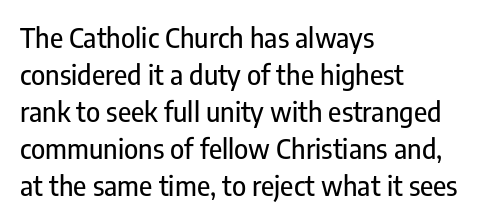
The image shows 27 px text type, upright; set left-aligned, normal line spacing (1.37x), normal letter spacing, not underlined.
